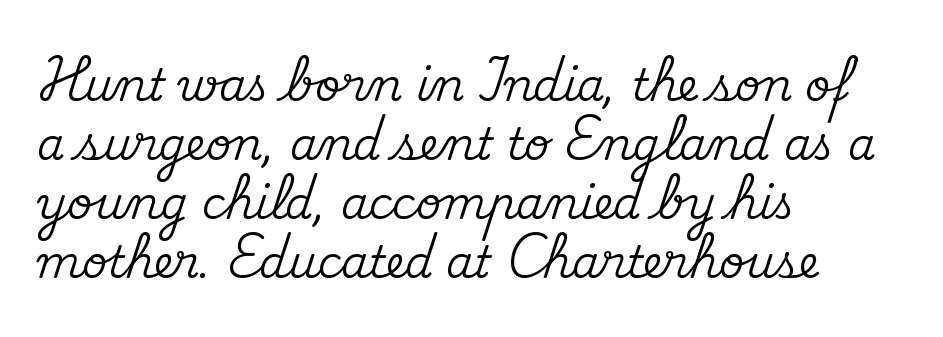
{"serif": "yes", "width": "normal", "stroke_contrast": "medium", "x_height": "small", "monospaced": "no", "underline": "no", "align": "left", "line_spacing": "normal", "line_spacing_ratio": 1.34, "letter_spacing": "normal", "letter_spacing_em": 0.0, "glyph_px": 44}
